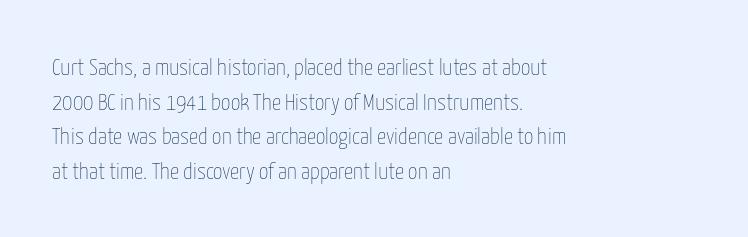
Vertical strokes here are truly vertical. Is the block centered? No — it sits flush against the left margin. Standard letterfit; no display-style spreading of the glyphs. This is not heavy type; no bold has been used.
